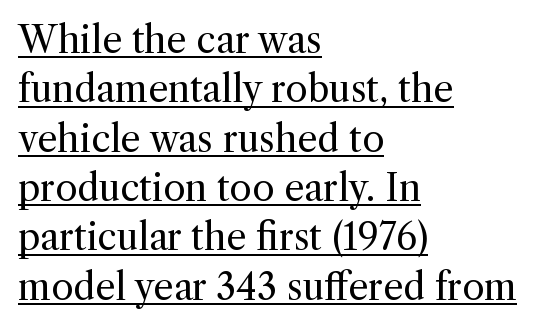
The image shows 36 px regular-weight serif type, upright; set left-aligned, normal line spacing (1.37x), normal letter spacing, underlined; a medium x-height.
